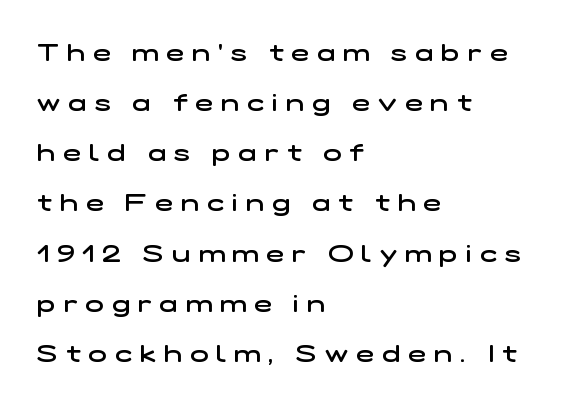
{"bold": "semi", "underline": "no", "align": "left", "line_spacing": "loose", "line_spacing_ratio": 2.09, "letter_spacing": "wide", "letter_spacing_em": 0.34, "glyph_px": 24}
